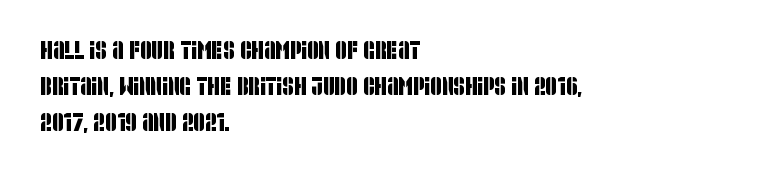
Q: Is the text underlined? A: No.
Q: How is the paragraph aligned? A: Left-aligned.
Q: Is the spacing between letters normal or unusually wide? A: Normal.
Q: Is the spacing between lines tight, normal or loose? A: Normal.
